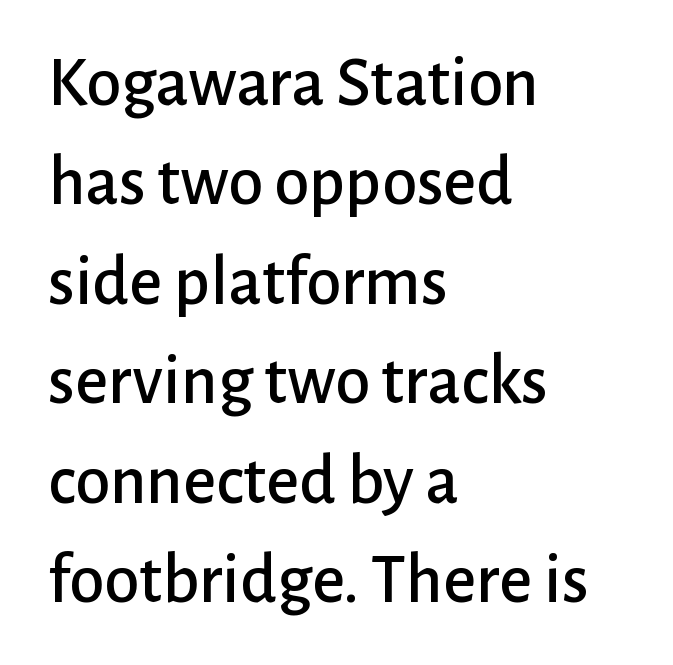
Q: Is the text italic (slanted)? A: No, it is upright.
Q: Is the typeface a serif or a sans-serif typeface? A: Sans-serif.
Q: Is the text underlined? A: No.
Q: How is the paragraph aligned? A: Left-aligned.
Q: Is the spacing between letters normal or unusually wide? A: Normal.
Q: Is the spacing between lines tight, normal or loose? A: Normal.
Q: Width (condensed, normal, or wide)? A: Normal.
Q: Stroke contrast? A: Low.
Q: x-height? A: Medium.
Q: Monospaced? A: No.
